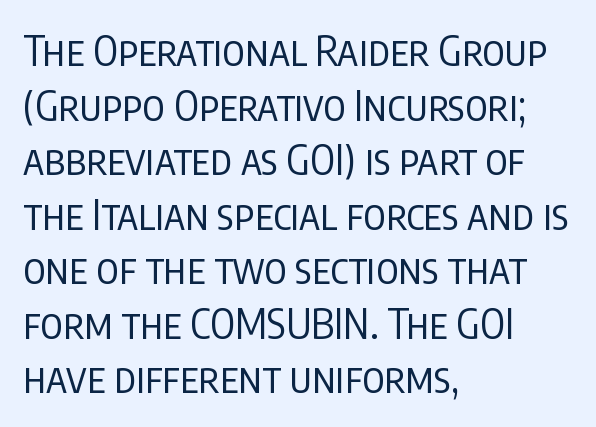
Q: Is the text bold? A: No.
Q: Is the text italic (slanted)? A: No, it is upright.
Q: Is the typeface a serif or a sans-serif typeface? A: Sans-serif.
Q: Is the text underlined? A: No.
Q: How is the paragraph aligned? A: Left-aligned.
Q: Is the spacing between letters normal or unusually wide? A: Normal.
Q: Is the spacing between lines tight, normal or loose? A: Normal.
Q: Width (condensed, normal, or wide)? A: Condensed.
Q: Stroke contrast? A: Low.
Q: x-height? A: Large.
Q: Monospaced? A: No.
